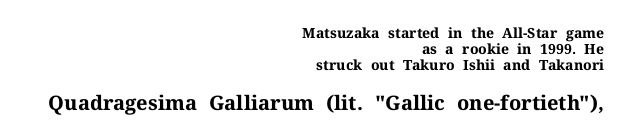
Q: Is the text bold? A: Yes.
Q: Is the text italic (slanted)? A: No, it is upright.
Q: Is the text underlined? A: No.
Q: How is the paragraph aligned? A: Right-aligned.
Q: Is the spacing between letters normal or unusually wide? A: Normal.
Q: Which block of text is set in a larger size, the first (top) or the second (bottom)? A: The second (bottom) one.
